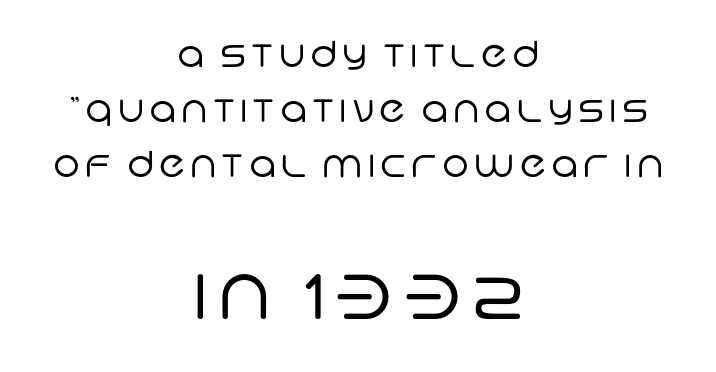
{"serif": "no", "bold": "no", "weight": "regular", "width": "normal", "stroke_contrast": "low", "x_height": "large", "monospaced": "no", "underline": "no", "align": "center", "line_spacing": "normal", "line_spacing_ratio": 1.53, "larger_block": "second", "size_ratio": 2.0, "glyph_px": 72}
